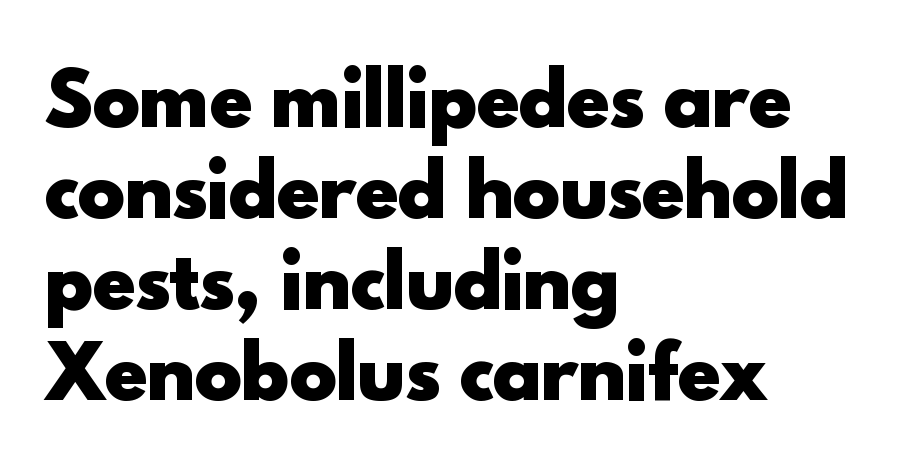
{"serif": "no", "italic": "no", "bold": "yes", "weight": "heavy", "width": "normal", "x_height": "small", "monospaced": "no", "underline": "no", "align": "left", "line_spacing": "normal", "line_spacing_ratio": 1.28, "letter_spacing": "normal", "letter_spacing_em": 0.0, "glyph_px": 71}
